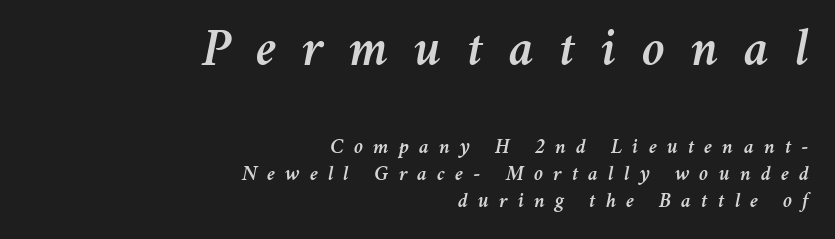
Just letters on the line, the space beneath them empty. Each word looks stretched out because of the extra space between its letters. Larger block? The one above; the one below is distinctly smaller. Think of a printed novel: that variable character pitch is what you see here.
